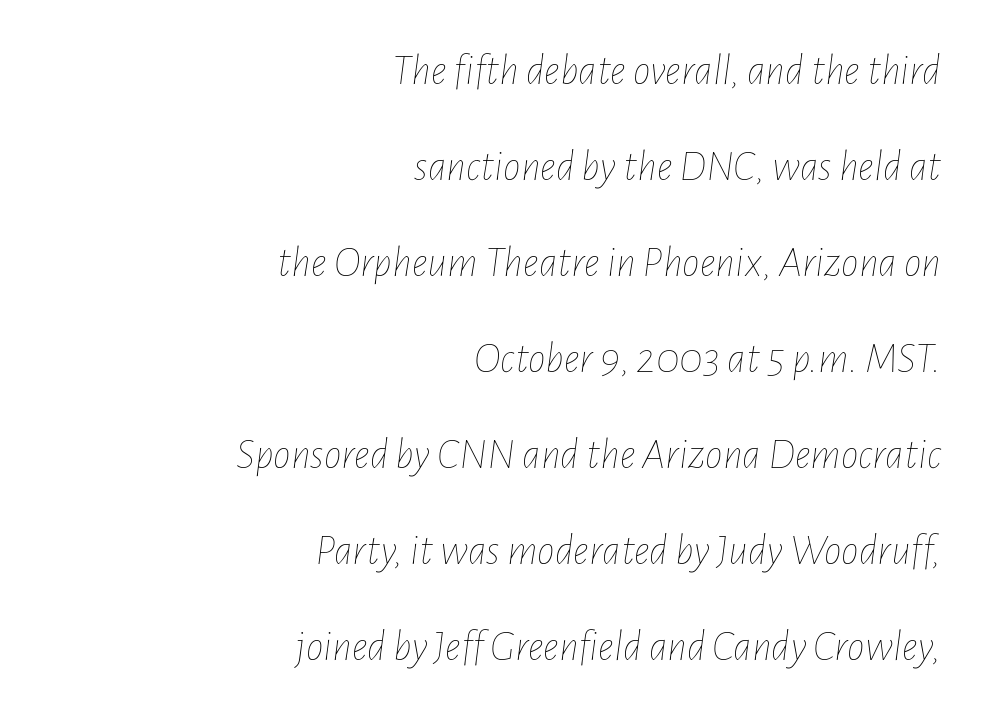
The image shows 44 px thin, condensed type, italic (leaning right); set right-aligned, loose line spacing (2.18x), normal letter spacing, not underlined; low stroke contrast and a medium x-height.
